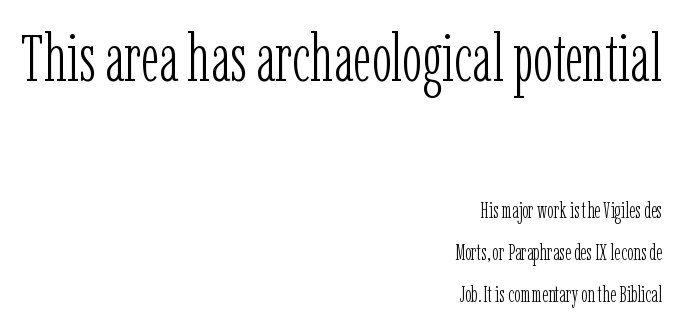
{"serif": "yes", "italic": "no", "bold": "no", "weight": "light", "width": "condensed", "stroke_contrast": "low", "x_height": "medium", "monospaced": "no", "underline": "no", "align": "right", "line_spacing": "loose", "line_spacing_ratio": 1.91, "letter_spacing": "normal", "letter_spacing_em": 0.0, "larger_block": "first", "size_ratio": 3.0, "glyph_px": 66}
